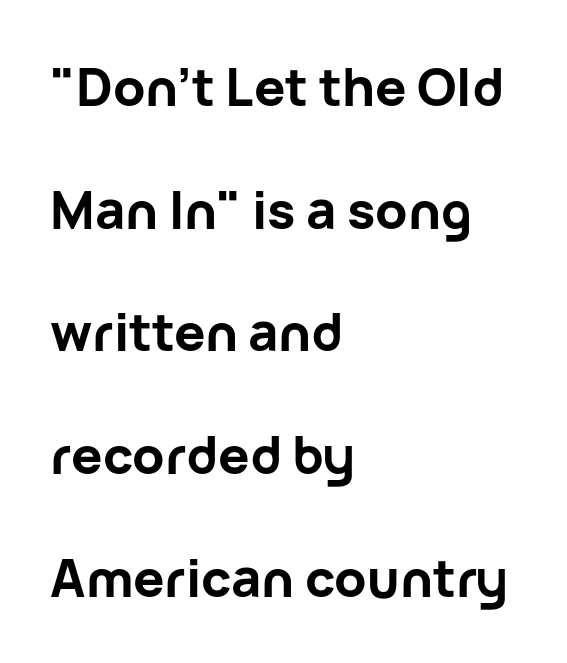
The image shows 52 px bold sans-serif type, upright; set left-aligned, loose line spacing (2.36x), normal letter spacing, not underlined; low stroke contrast and a medium x-height.
